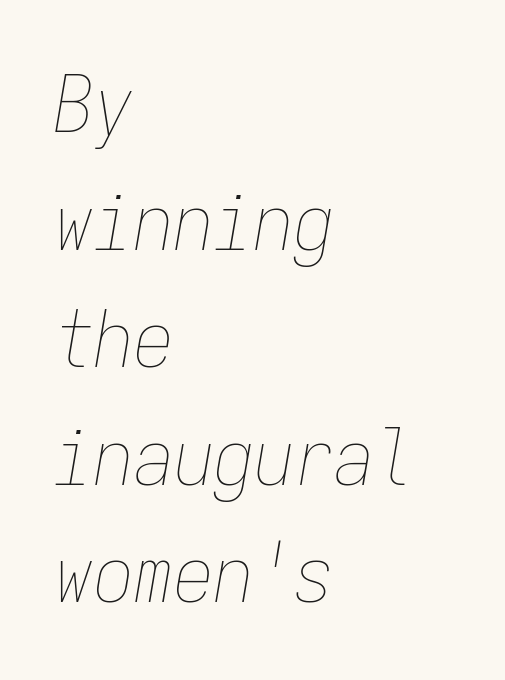
Nothing unusual about the tracking: characters are spaced as the font intends. Leading matches the norm, producing a regular column. On a weight scale, this lands at 450 or below. Spacing verdict: monospaced, one width for all characters. Reading down the block, your eye returns to a fixed left position each line.
